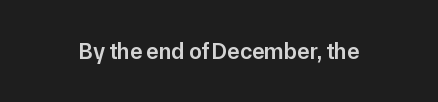
Q: Is the text bold? A: Semi-bold.
Q: Is the text italic (slanted)? A: No, it is upright.
Q: Is the text underlined? A: No.
Q: Is the spacing between letters normal or unusually wide? A: Normal.
